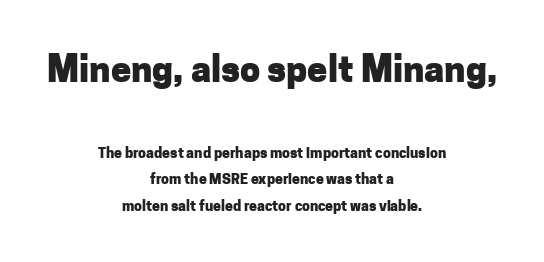
Q: Is the text bold? A: Yes.
Q: Is the text italic (slanted)? A: No, it is upright.
Q: Is the typeface a serif or a sans-serif typeface? A: Sans-serif.
Q: Is the text underlined? A: No.
Q: How is the paragraph aligned? A: Centered.
Q: Is the spacing between letters normal or unusually wide? A: Normal.
Q: Is the spacing between lines tight, normal or loose? A: Loose.
Q: Which block of text is set in a larger size, the first (top) or the second (bottom)? A: The first (top) one.
Q: Width (condensed, normal, or wide)? A: Normal.
Q: Stroke contrast? A: Low.
Q: x-height? A: Medium.
Q: Monospaced? A: No.
